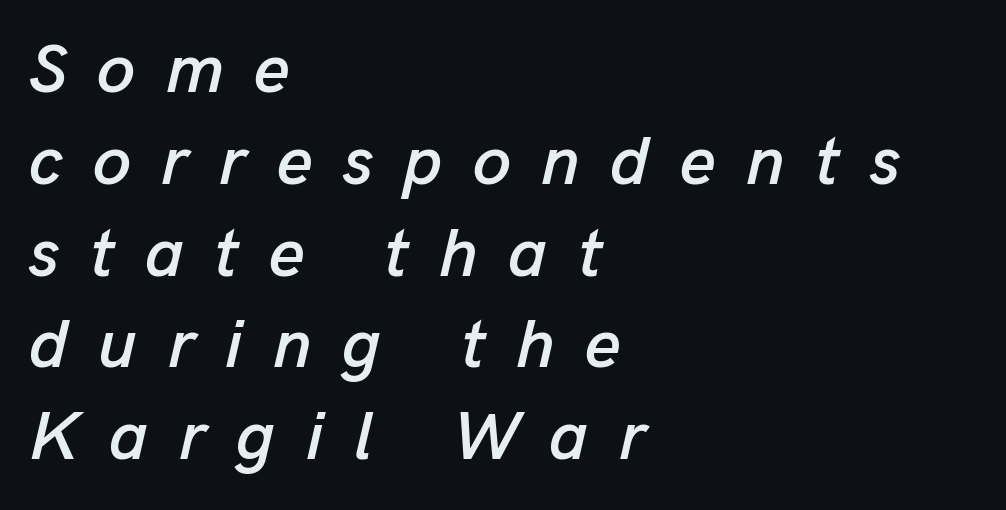
Characters follow at a spacing far wider than the type designer built in. The lines are quadded left. The block of text has a typical density, with ordinary space between rows. Descenders hang freely into open space.
